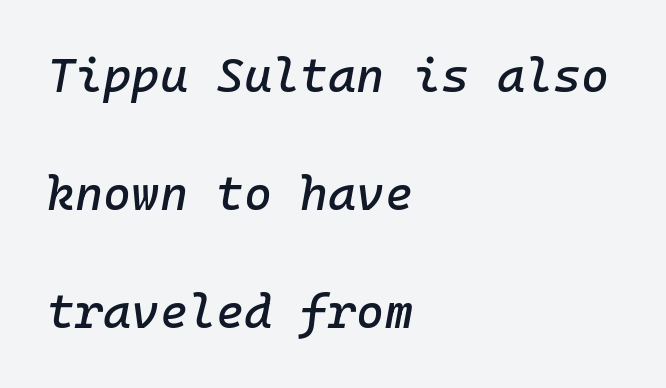
Q: Is the text italic (slanted)? A: Yes, it leans right by about 10 degrees.
Q: Is the text underlined? A: No.
Q: How is the paragraph aligned? A: Left-aligned.
Q: Is the spacing between letters normal or unusually wide? A: Normal.
Q: Is the spacing between lines tight, normal or loose? A: Loose.
Q: Width (condensed, normal, or wide)? A: Normal.
Q: Stroke contrast? A: Low.
Q: x-height? A: Medium.
